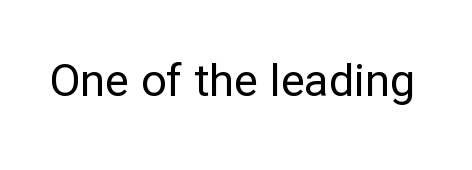
Look at the tracking — it's just the regular setting, nothing added. To sum up the face: it is a sans, with no serifs. Varying glyph widths throughout — classic text-font behaviour. Weight class: somewhere from thin through regular. Lines of text with bare space underneath.
